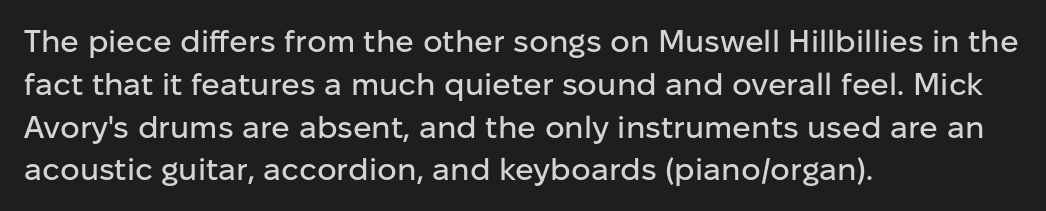
Q: Is the text italic (slanted)? A: No, it is upright.
Q: Is the typeface a serif or a sans-serif typeface? A: Sans-serif.
Q: Is the text underlined? A: No.
Q: How is the paragraph aligned? A: Left-aligned.
Q: Is the spacing between letters normal or unusually wide? A: Normal.
Q: Is the spacing between lines tight, normal or loose? A: Normal.
Q: Width (condensed, normal, or wide)? A: Normal.
Q: Stroke contrast? A: Low.
Q: x-height? A: Medium.
Q: Monospaced? A: No.
